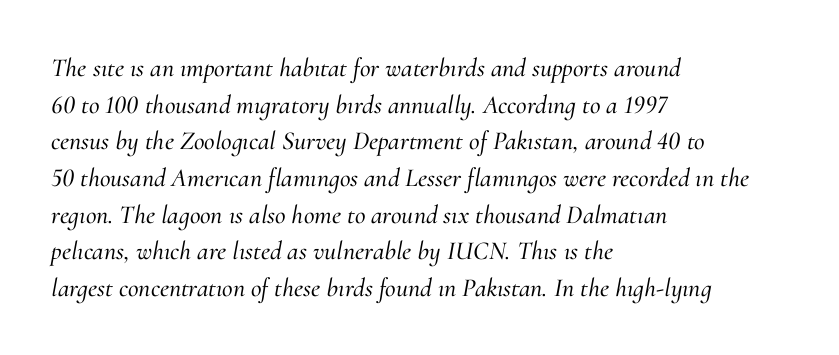
Q: Is the text italic (slanted)? A: Yes, it leans right by about 10 degrees.
Q: Is the text underlined? A: No.
Q: How is the paragraph aligned? A: Left-aligned.
Q: Is the spacing between letters normal or unusually wide? A: Normal.
Q: Is the spacing between lines tight, normal or loose? A: Normal.
